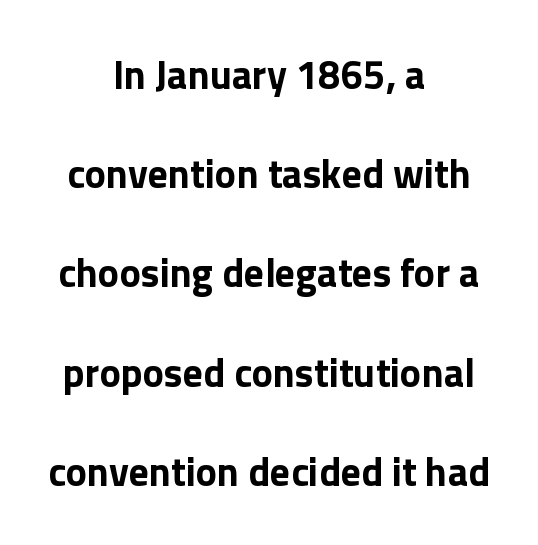
The image shows 40 px bold sans-serif type, upright; set centered, loose line spacing (2.48x), normal letter spacing, not underlined; a medium x-height.
